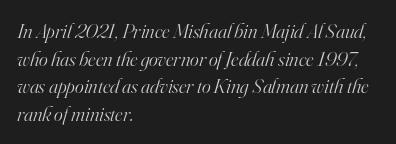
The image shows 21 px text type, italic (leaning right); set left-aligned, normal line spacing (1.31x), normal letter spacing, not underlined.
